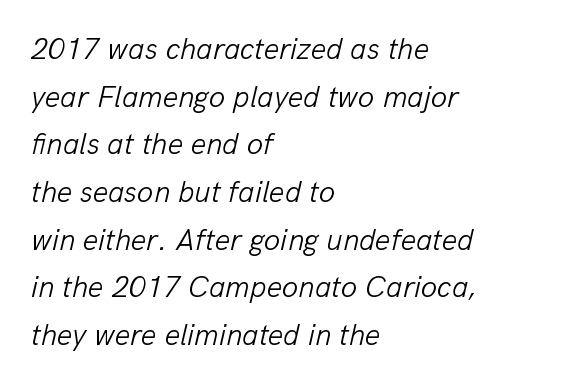
{"italic": "yes", "lean": "right", "slant_degrees": 13, "bold": "no", "weight": "light", "width": "normal", "stroke_contrast": "low", "x_height": "medium", "monospaced": "no", "underline": "no", "align": "left", "line_spacing": "normal", "line_spacing_ratio": 1.59, "letter_spacing": "normal", "letter_spacing_em": 0.0, "glyph_px": 30}
